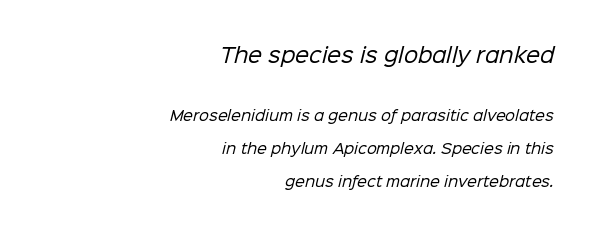
Q: Is the text bold? A: No.
Q: Is the text underlined? A: No.
Q: How is the paragraph aligned? A: Right-aligned.
Q: Is the spacing between letters normal or unusually wide? A: Normal.
Q: Is the spacing between lines tight, normal or loose? A: Loose.
Q: Which block of text is set in a larger size, the first (top) or the second (bottom)? A: The first (top) one.
